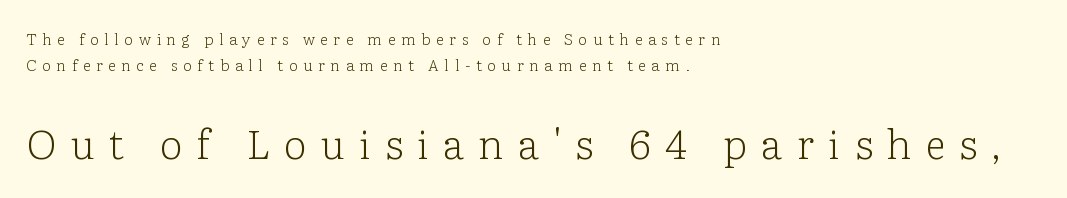
The image shows 41 px light serif type, upright; set left-aligned, normal line spacing (1.6x), unusually wide letter spacing (+0.34 em), not underlined; the second (bottom) block is 2.56x larger; low stroke contrast and a medium x-height.
